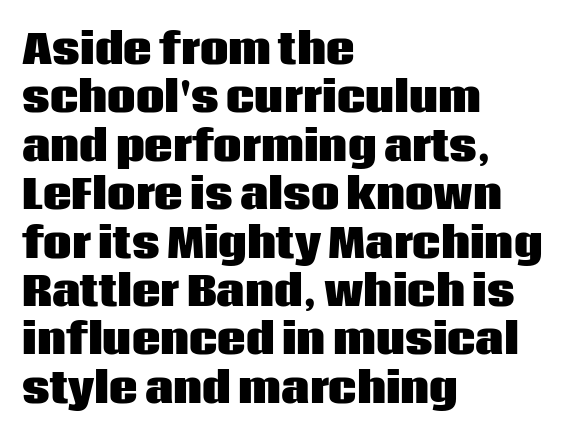
The image shows 40 px heavy sans-serif type, upright; set left-aligned, line spacing 1.21x, normal letter spacing, not underlined; low stroke contrast and a large x-height.
